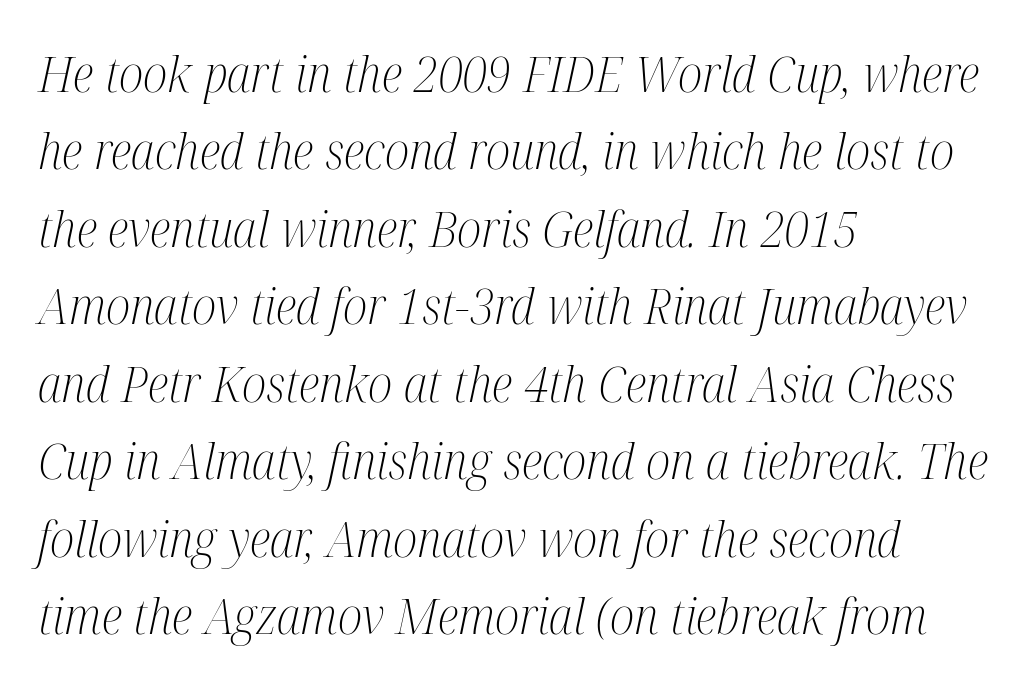
{"serif": "yes", "italic": "yes", "lean": "right", "slant_degrees": 12, "bold": "no", "weight": "light", "width": "condensed", "stroke_contrast": "medium", "x_height": "medium", "monospaced": "no", "underline": "no", "align": "left", "line_spacing": "normal", "line_spacing_ratio": 1.55, "letter_spacing": "normal", "letter_spacing_em": 0.0, "glyph_px": 50}
